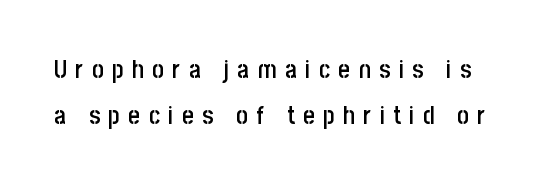
{"italic": "no", "bold": "semi", "underline": "no", "line_spacing_ratio": 1.84, "letter_spacing": "wide", "letter_spacing_em": 0.34, "glyph_px": 25}
